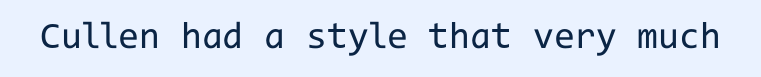
The image shows 38 px regular-weight sans-serif type, upright, monospaced; set normal letter spacing, not underlined; low stroke contrast and a medium x-height.
